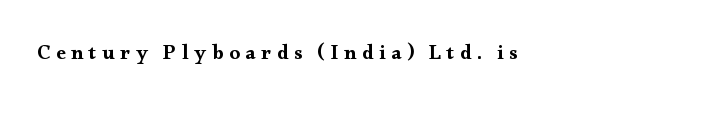
The image shows 21 px text type, upright; set unusually wide letter spacing (+0.26 em), not underlined.
